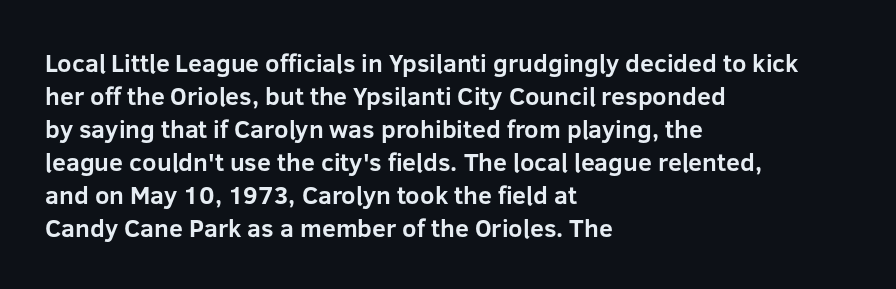
A full-strength bold gives these letters their thick strokes. The gaps between neighbouring characters are ordinary and unremarkable. The lines sit at an ordinary, default distance from one another. Descender tails drop into unmarked territory.
